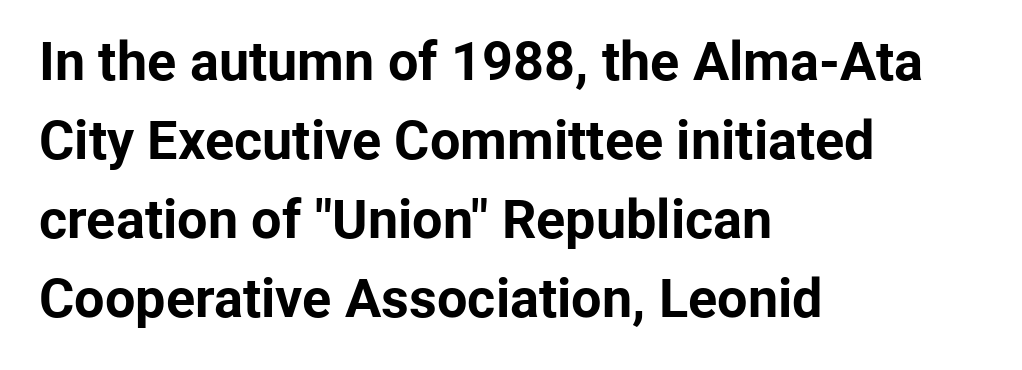
The image shows 54 px bold sans-serif type, upright; set left-aligned, normal line spacing (1.46x), normal letter spacing, not underlined; low stroke contrast and a medium x-height.
